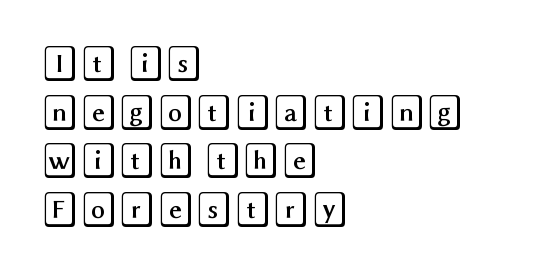
{"italic": "no", "width": "wide", "x_height": "large", "underline": "no", "align": "left", "line_spacing": "normal", "line_spacing_ratio": 1.39, "letter_spacing": "normal", "letter_spacing_em": 0.0, "glyph_px": 35}
